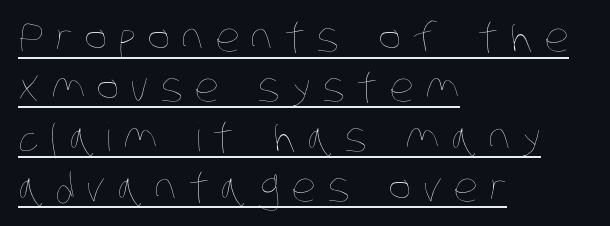
{"bold": "no", "weight": "thin", "width": "condensed", "stroke_contrast": "low", "x_height": "large", "monospaced": "no", "underline": "yes", "align": "left", "line_spacing": "normal", "line_spacing_ratio": 1.28, "letter_spacing": "wide", "letter_spacing_em": 0.29, "glyph_px": 39}
